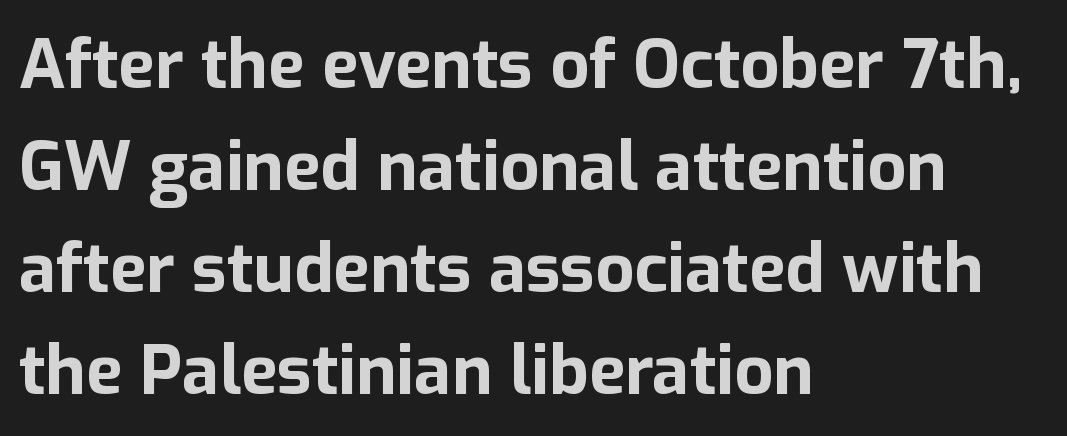
The image shows 68 px bold sans-serif type, upright; set left-aligned, normal line spacing (1.5x), normal letter spacing, not underlined; low stroke contrast and a medium x-height.
